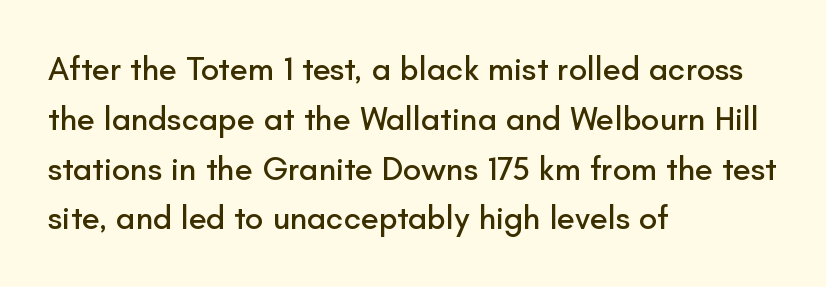
The type sits square on the baseline with zero lean. Look at the tracking — it's just the regular setting, nothing added. Honestly, there is no underline to notice here at all. The rendering uses natural spacing where letterforms have individual widths. Horizontally, the lines are justified to the leading edge only.
